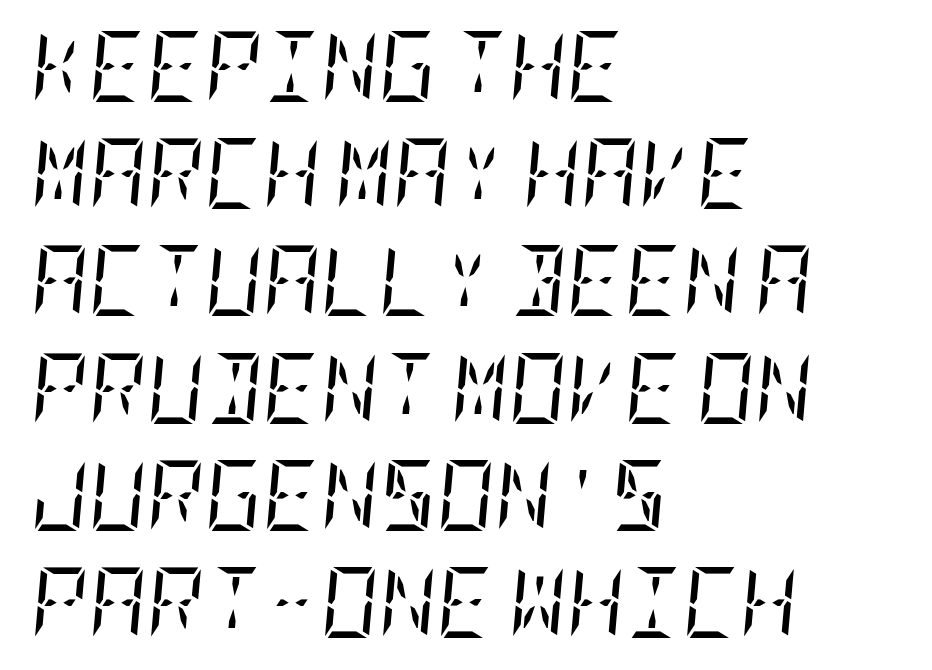
{"serif": "yes", "italic": "yes", "lean": "right", "slant_degrees": 5, "bold": "no", "weight": "regular", "width": "condensed", "stroke_contrast": "low", "x_height": "large", "underline": "no", "align": "left", "line_spacing": "normal", "line_spacing_ratio": 1.51, "letter_spacing": "normal", "letter_spacing_em": 0.0, "glyph_px": 71}
